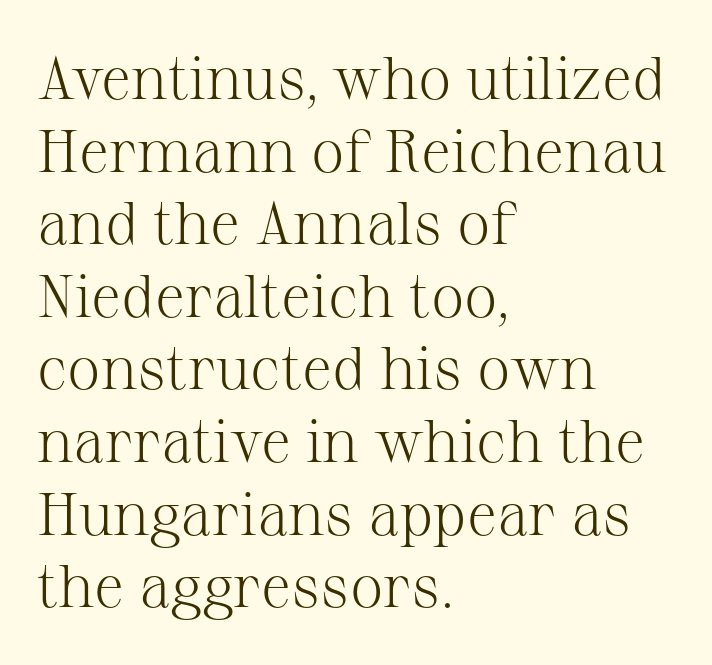
{"serif": "yes", "italic": "no", "bold": "no", "weight": "light", "width": "normal", "stroke_contrast": "medium", "x_height": "medium", "monospaced": "no", "underline": "no", "align": "left", "line_spacing_ratio": 1.21, "letter_spacing": "normal", "letter_spacing_em": 0.0, "glyph_px": 60}
